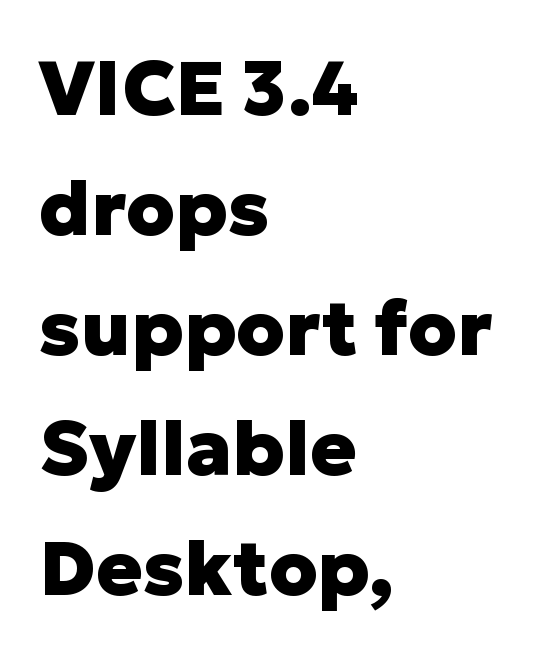
Q: Is the text bold? A: Yes.
Q: Is the text italic (slanted)? A: No, it is upright.
Q: Is the typeface a serif or a sans-serif typeface? A: Sans-serif.
Q: Is the text underlined? A: No.
Q: How is the paragraph aligned? A: Left-aligned.
Q: Is the spacing between letters normal or unusually wide? A: Normal.
Q: Is the spacing between lines tight, normal or loose? A: Normal.
Q: Width (condensed, normal, or wide)? A: Normal.
Q: Stroke contrast? A: Low.
Q: x-height? A: Medium.
Q: Monospaced? A: No.
